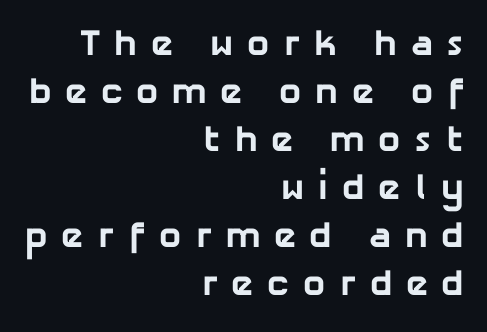
The space between consecutive lines is moderate. There is plenty of visible air inserted between adjacent glyphs. The setting favours the right margin, as signatures and pull-quotes sometimes do. Caption: bold face, heavy strokes.
